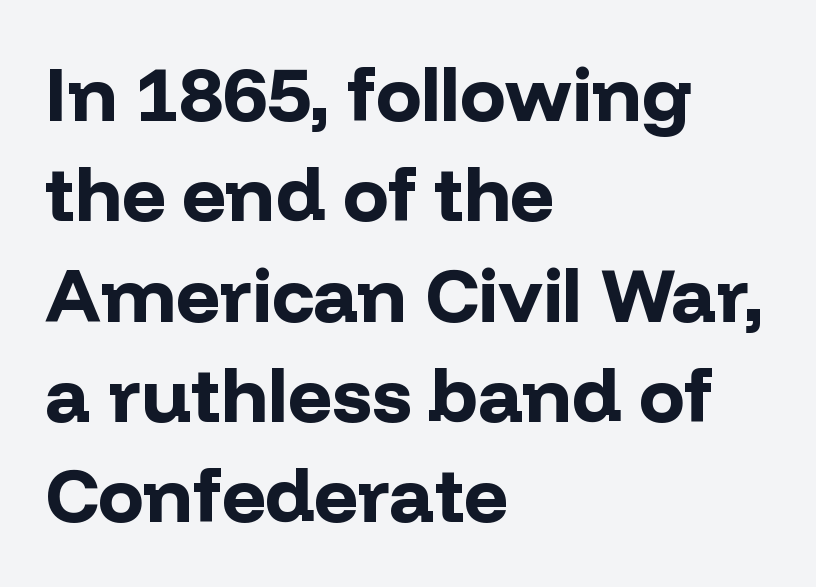
The image shows 76 px bold sans-serif type, upright; set left-aligned, normal line spacing (1.32x), normal letter spacing, not underlined; low stroke contrast and a medium x-height.
